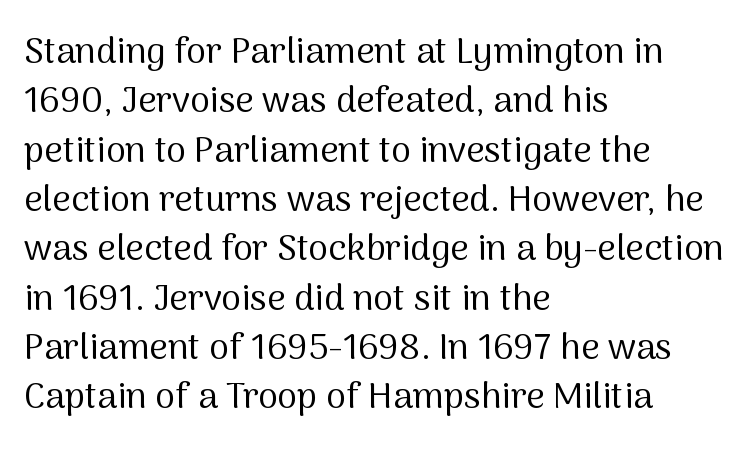
{"serif": "no", "italic": "no", "bold": "no", "weight": "regular", "width": "normal", "stroke_contrast": "medium", "x_height": "medium", "monospaced": "no", "underline": "no", "align": "left", "line_spacing": "normal", "line_spacing_ratio": 1.37, "letter_spacing": "normal", "letter_spacing_em": 0.0, "glyph_px": 36}
